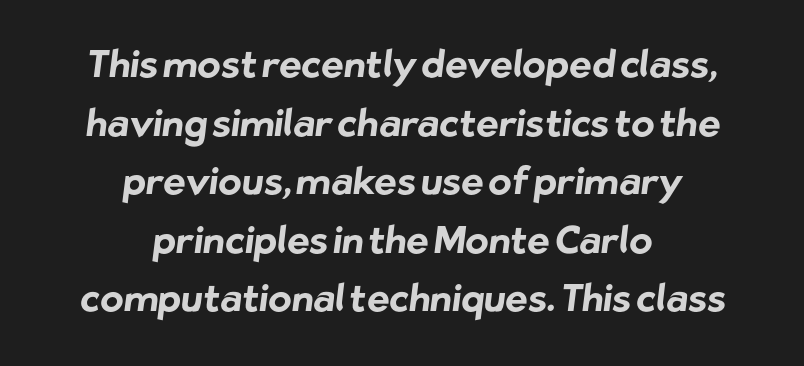
Q: Is the text bold? A: Yes.
Q: Is the typeface a serif or a sans-serif typeface? A: Sans-serif.
Q: Is the text underlined? A: No.
Q: How is the paragraph aligned? A: Centered.
Q: Is the spacing between letters normal or unusually wide? A: Normal.
Q: Is the spacing between lines tight, normal or loose? A: Normal.
Q: Width (condensed, normal, or wide)? A: Normal.
Q: Stroke contrast? A: Low.
Q: x-height? A: Medium.
Q: Monospaced? A: No.
